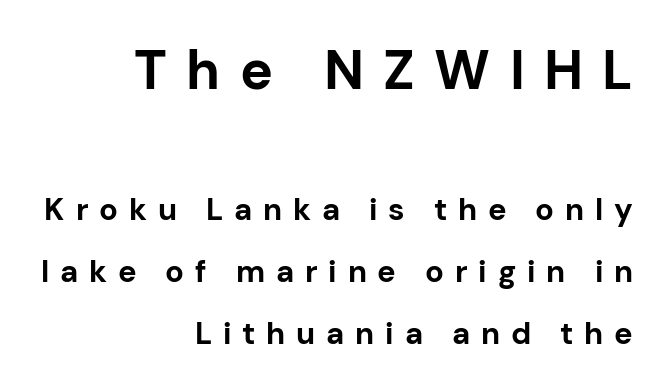
Q: Is the text bold? A: Yes.
Q: Is the text italic (slanted)? A: No, it is upright.
Q: Is the typeface a serif or a sans-serif typeface? A: Sans-serif.
Q: Is the text underlined? A: No.
Q: How is the paragraph aligned? A: Right-aligned.
Q: Is the spacing between letters normal or unusually wide? A: Unusually wide.
Q: Is the spacing between lines tight, normal or loose? A: Loose.
Q: Which block of text is set in a larger size, the first (top) or the second (bottom)? A: The first (top) one.
Q: Width (condensed, normal, or wide)? A: Normal.
Q: Stroke contrast? A: Low.
Q: x-height? A: Medium.
Q: Monospaced? A: No.
